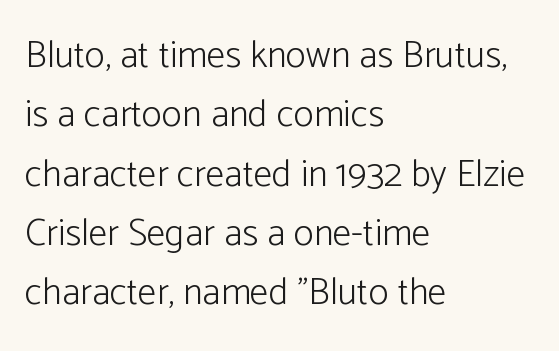
{"serif": "no", "italic": "no", "bold": "no", "weight": "light", "width": "normal", "stroke_contrast": "low", "x_height": "medium", "monospaced": "no", "underline": "no", "align": "left", "line_spacing": "normal", "line_spacing_ratio": 1.56, "letter_spacing": "normal", "letter_spacing_em": 0.0, "glyph_px": 38}
